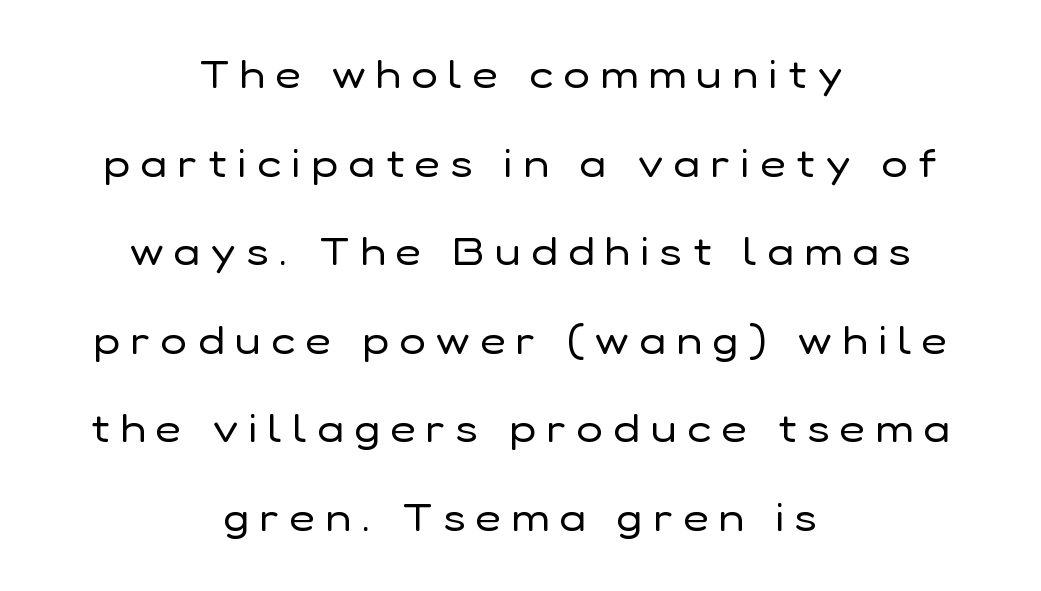
Q: Is the text bold? A: No.
Q: Is the text italic (slanted)? A: No, it is upright.
Q: Is the typeface a serif or a sans-serif typeface? A: Sans-serif.
Q: Is the text underlined? A: No.
Q: How is the paragraph aligned? A: Centered.
Q: Is the spacing between letters normal or unusually wide? A: Unusually wide.
Q: Is the spacing between lines tight, normal or loose? A: Loose.
Q: Width (condensed, normal, or wide)? A: Normal.
Q: Stroke contrast? A: Low.
Q: x-height? A: Medium.
Q: Monospaced? A: No.
